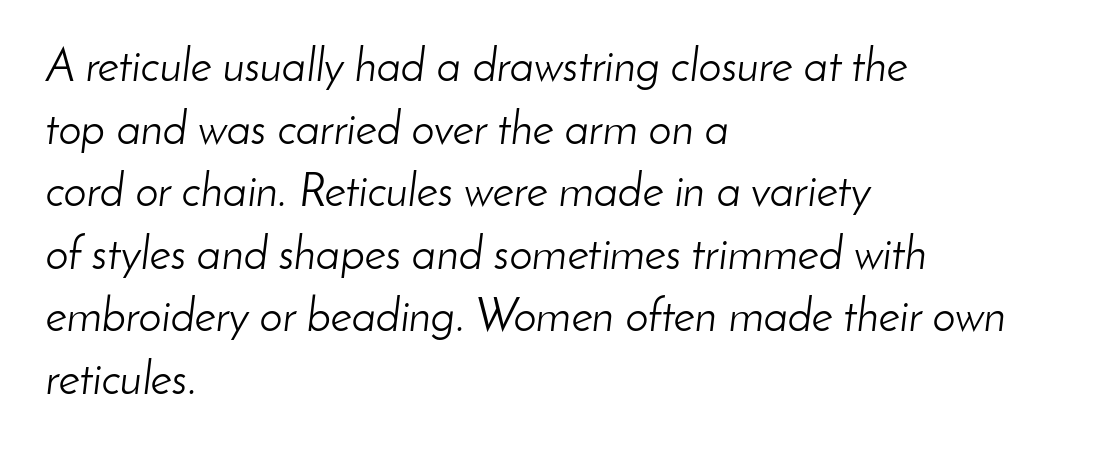
The image shows 46 px light type, italic (leaning right); set left-aligned, normal line spacing (1.36x), normal letter spacing, not underlined; low stroke contrast and a small x-height.
